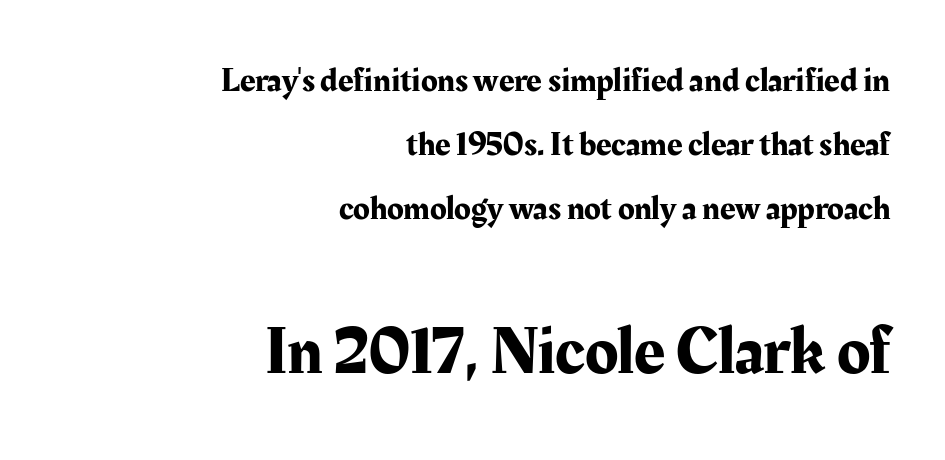
Looks like regular typesetting: each glyph gets only the width it needs. Typographically, this falls in the serif category. Leftover space on each line is placed entirely before the opening word. Notice how the stems are strictly vertical — no italics here. Small over large — that's the arrangement of the two blocks here.
